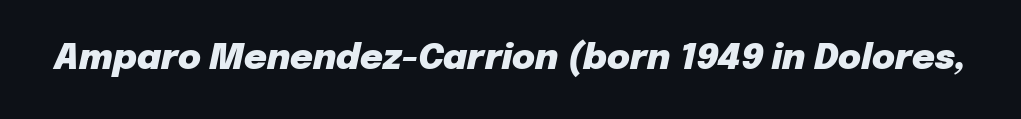
{"italic": "yes", "lean": "right", "slant_degrees": 12, "bold": "yes", "weight": "heavy", "width": "normal", "stroke_contrast": "low", "x_height": "medium", "monospaced": "no", "underline": "no", "letter_spacing": "normal", "letter_spacing_em": 0.0, "glyph_px": 35}
